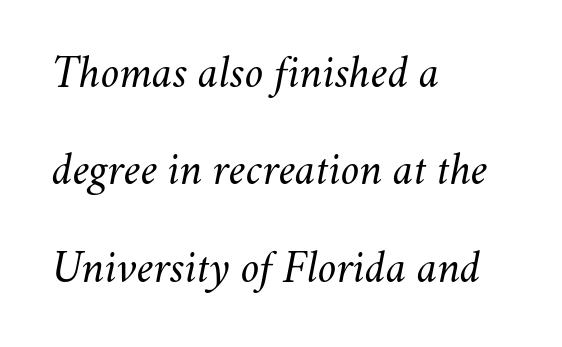
{"italic": "yes", "lean": "right", "slant_degrees": 11, "bold": "no", "weight": "light", "width": "normal", "stroke_contrast": "medium", "x_height": "small", "monospaced": "no", "underline": "no", "align": "left", "line_spacing": "loose", "line_spacing_ratio": 2.07, "letter_spacing": "normal", "letter_spacing_em": 0.0, "glyph_px": 47}
